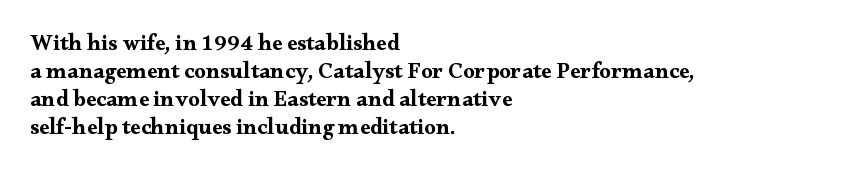
The image shows 23 px bold type, upright; set left-aligned, line spacing 1.22x, normal letter spacing, not underlined.
